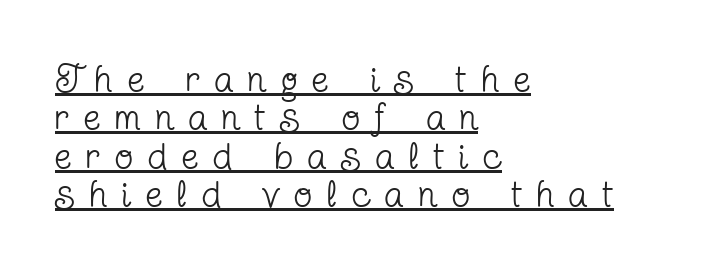
The image shows 38 px regular-weight, condensed serif type, upright; set left-aligned, tight line spacing (1.01x), unusually wide letter spacing (+0.39 em), underlined; low stroke contrast and a medium x-height.
